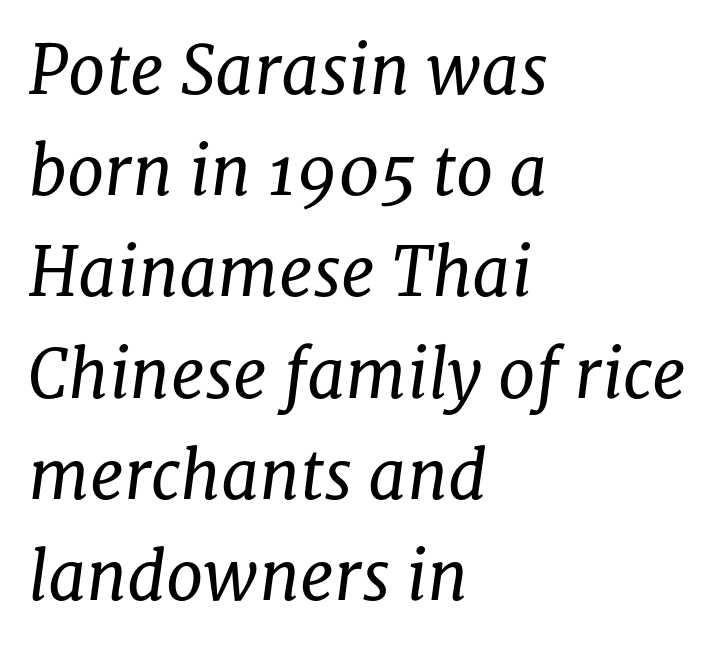
The image shows 67 px regular-weight serif type, italic (leaning right); set left-aligned, normal line spacing (1.51x), normal letter spacing, not underlined; low stroke contrast and a medium x-height.
